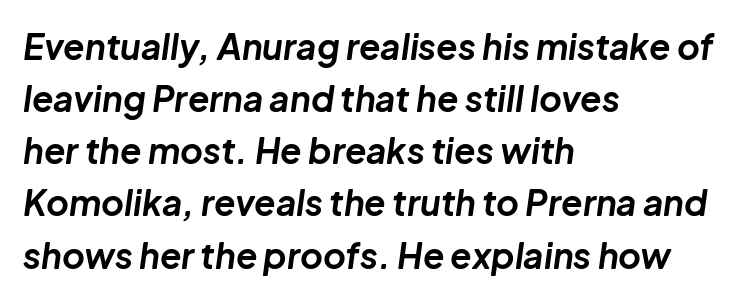
Q: Is the text bold? A: Yes.
Q: Is the text italic (slanted)? A: Yes, it leans right by about 8 degrees.
Q: Is the text underlined? A: No.
Q: How is the paragraph aligned? A: Left-aligned.
Q: Is the spacing between letters normal or unusually wide? A: Normal.
Q: Is the spacing between lines tight, normal or loose? A: Normal.
Q: Width (condensed, normal, or wide)? A: Normal.
Q: Stroke contrast? A: Low.
Q: x-height? A: Medium.
Q: Monospaced? A: No.
